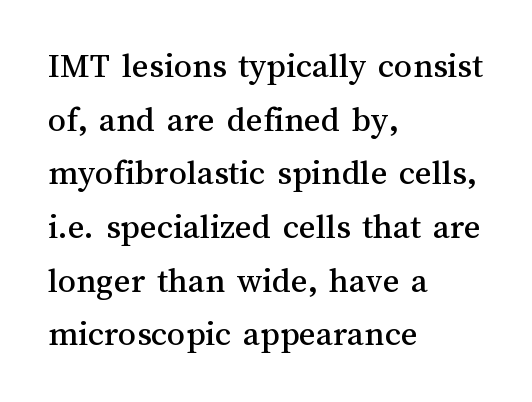
{"italic": "no", "width": "normal", "stroke_contrast": "medium", "x_height": "medium", "monospaced": "no", "underline": "no", "align": "left", "line_spacing": "normal", "line_spacing_ratio": 1.49, "letter_spacing": "normal", "letter_spacing_em": 0.0, "glyph_px": 36}
